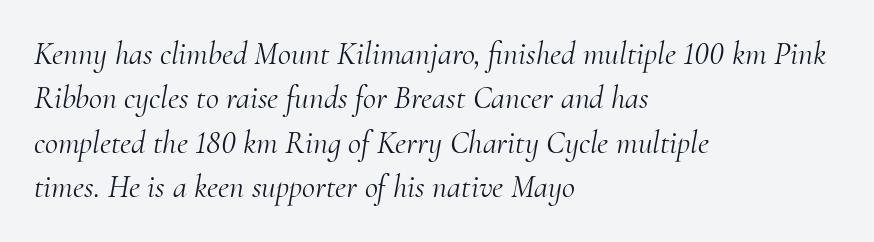
One-word summary of the alignment: left. Each letter keeps its own natural width here, so spacing adapts to shape. The leading is moderate, giving the passage an even texture. Check where the strokes stop: tiny serifs finish them off.
